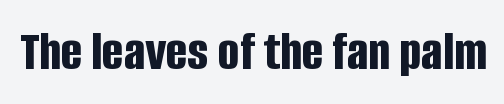
Summary of weight: heavy, a full bold. The face used here is rendered with its standard letterfit. Observe the absence of serifs on each vertical stroke in this sample. A typesetter would mark this as roman, not italic.
